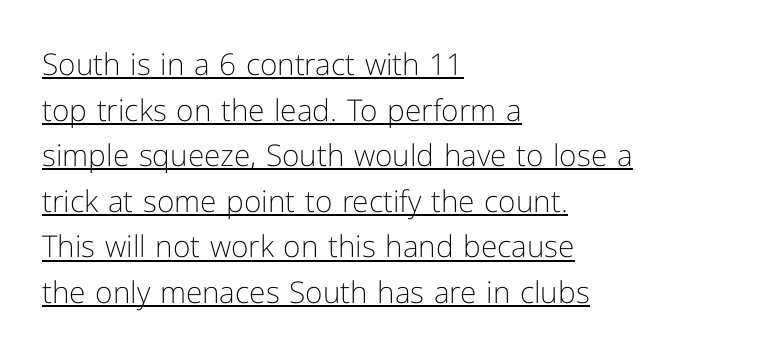
{"serif": "no", "italic": "no", "bold": "no", "weight": "light", "width": "normal", "stroke_contrast": "low", "x_height": "medium", "monospaced": "no", "underline": "yes", "align": "left", "line_spacing": "normal", "line_spacing_ratio": 1.52, "letter_spacing": "normal", "letter_spacing_em": 0.0, "glyph_px": 30}
